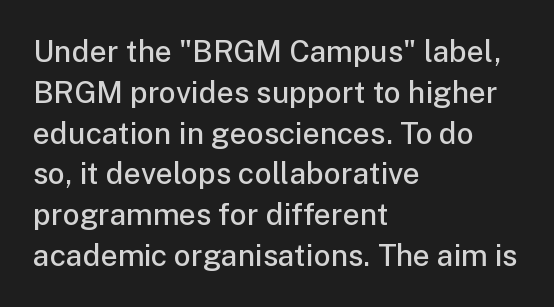
In terms of posture, this sample is upright. Every letter is mildly thick-stroked: semibold rather than bold. The face used here is proportionally spaced, like ordinary book or web type. Check where the strokes stop: nothing finishes them off — pure sans. Summary of vertical rhythm: regular, with standard interline spacing.
